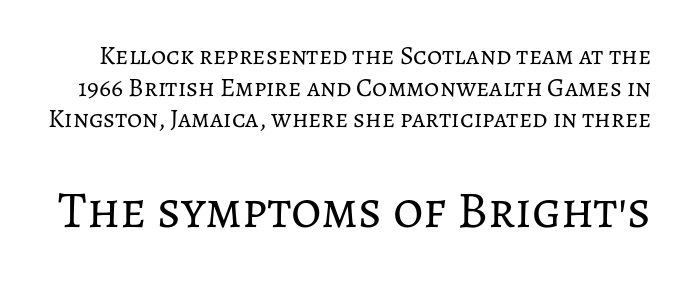
The image shows 52 px regular-weight type, upright; set line spacing 1.22x, normal letter spacing, not underlined; the second (bottom) block is 2.0x larger; low stroke contrast and a medium x-height.
